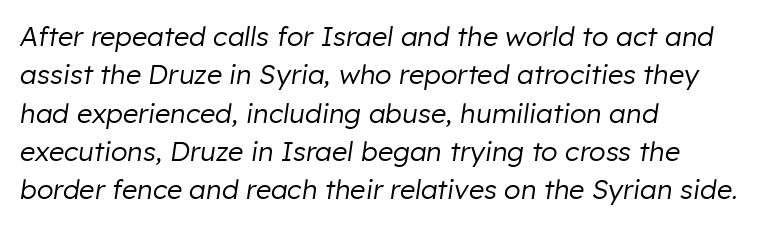
The image shows 27 px text type, italic (leaning right); set left-aligned, normal line spacing (1.42x), normal letter spacing, not underlined.
